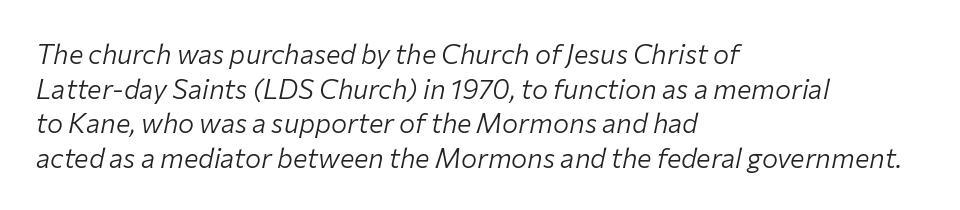
{"italic": "yes", "lean": "right", "slant_degrees": 12, "bold": "no", "underline": "no", "align": "left", "line_spacing": "normal", "line_spacing_ratio": 1.28, "letter_spacing": "normal", "letter_spacing_em": 0.0, "glyph_px": 27}
